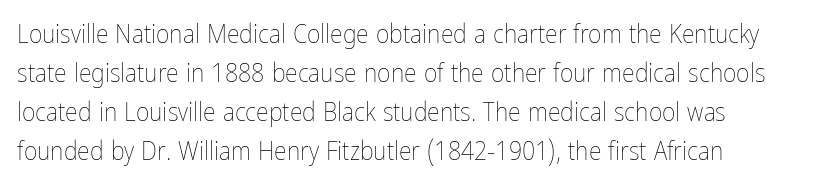
Each new line begins a customary step beneath the previous one. Students, note that the glyphs here touch the page at normal intervals. Letters rest on an invisible, unmarked baseline. Posture: upright roman.
